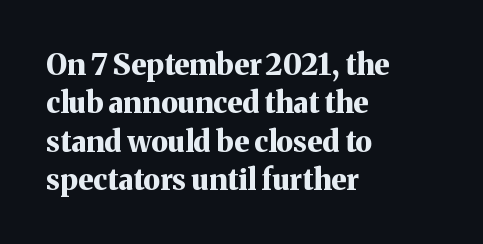
The image shows 29 px bold serif type, upright; set left-aligned, normal line spacing (1.32x), normal letter spacing, not underlined; medium stroke contrast and a medium x-height.
